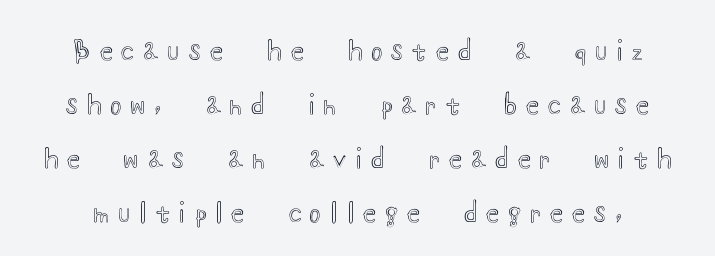
Q: Is the text italic (slanted)? A: No, it is upright.
Q: Is the text underlined? A: No.
Q: Is the spacing between letters normal or unusually wide? A: Unusually wide.
Q: Is the spacing between lines tight, normal or loose? A: Loose.
